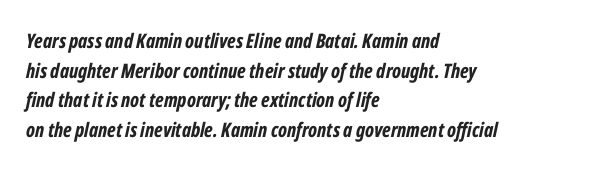
Q: Is the text bold? A: Yes.
Q: Is the text italic (slanted)? A: Yes, it leans right by about 12 degrees.
Q: Is the text underlined? A: No.
Q: How is the paragraph aligned? A: Left-aligned.
Q: Is the spacing between letters normal or unusually wide? A: Normal.
Q: Is the spacing between lines tight, normal or loose? A: Normal.
